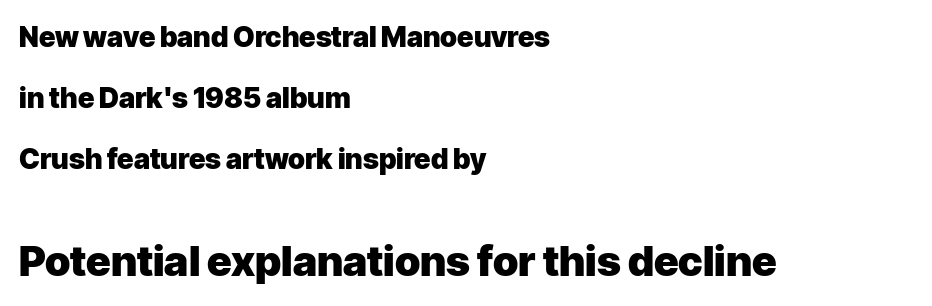
The image shows 42 px heavy sans-serif type, upright; set left-aligned, loose line spacing (2.17x), normal letter spacing, not underlined; the second (bottom) block is 1.5x larger; low stroke contrast and a medium x-height.
